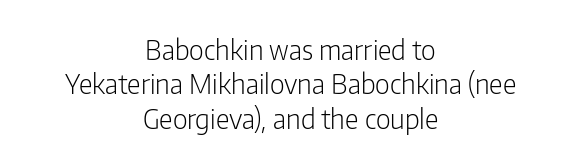
Quick note: not italic, upright. Leftover space on each line is divided equally before and after the words. Letters have the restrained weight of plain body copy at most. The passage shown is not underscored anywhere.
